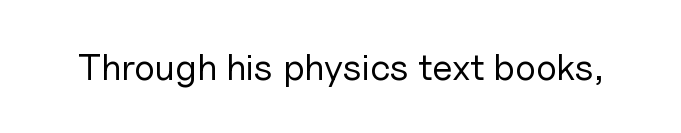
Q: Is the text bold? A: No.
Q: Is the text italic (slanted)? A: No, it is upright.
Q: Is the typeface a serif or a sans-serif typeface? A: Sans-serif.
Q: Is the text underlined? A: No.
Q: Is the spacing between letters normal or unusually wide? A: Normal.
Q: Width (condensed, normal, or wide)? A: Normal.
Q: Stroke contrast? A: Low.
Q: x-height? A: Medium.
Q: Monospaced? A: No.
